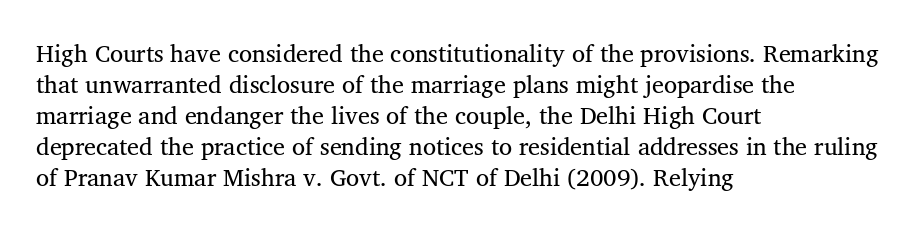
The image shows 24 px text type, upright; set left-aligned, normal line spacing (1.29x), normal letter spacing, not underlined.
